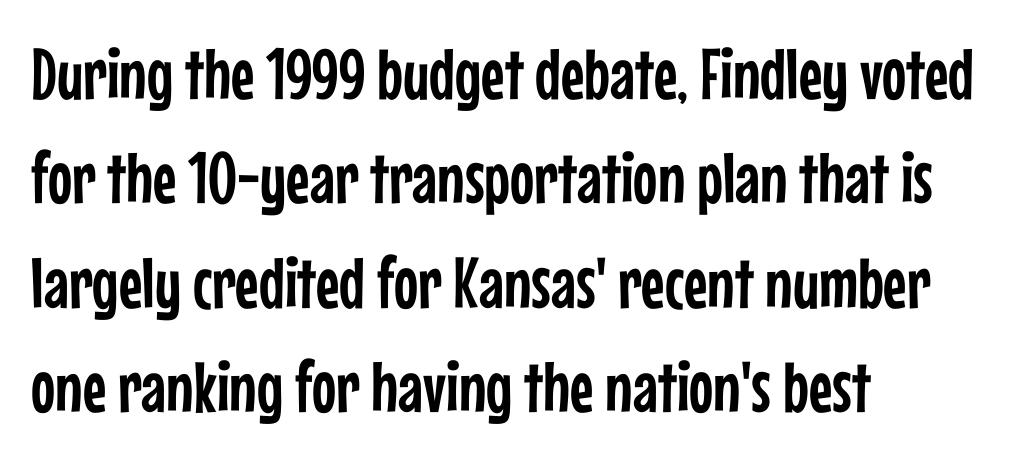
{"serif": "no", "italic": "no", "width": "condensed", "stroke_contrast": "low", "x_height": "medium", "monospaced": "no", "underline": "no", "align": "left", "line_spacing": "normal", "line_spacing_ratio": 1.45, "letter_spacing": "normal", "letter_spacing_em": 0.0, "glyph_px": 72}
